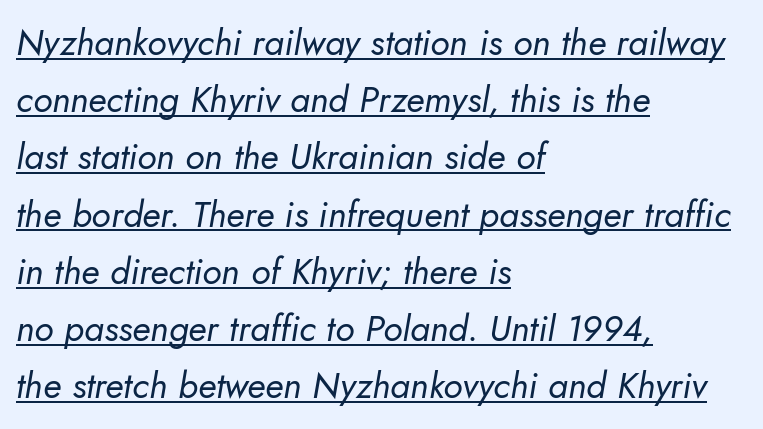
Q: Is the text bold? A: No.
Q: Is the typeface a serif or a sans-serif typeface? A: Sans-serif.
Q: Is the text underlined? A: Yes.
Q: How is the paragraph aligned? A: Left-aligned.
Q: Is the spacing between letters normal or unusually wide? A: Normal.
Q: Is the spacing between lines tight, normal or loose? A: Normal.
Q: Width (condensed, normal, or wide)? A: Normal.
Q: Stroke contrast? A: Low.
Q: x-height? A: Small.
Q: Monospaced? A: No.
